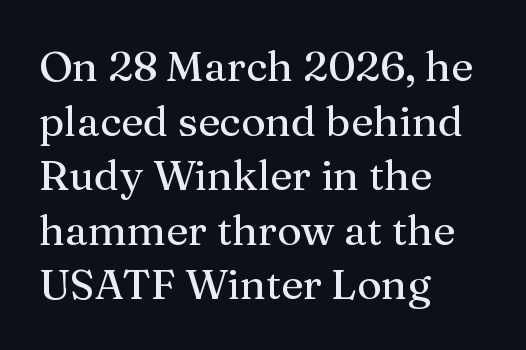
The image shows 42 px serif type, upright; set left-aligned, normal line spacing (1.3x), normal letter spacing, not underlined; medium stroke contrast and a medium x-height.
